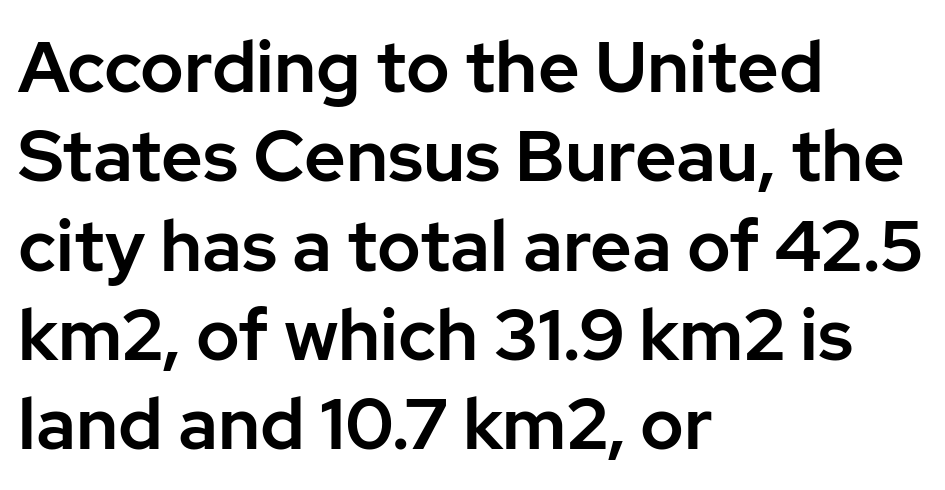
{"serif": "no", "italic": "no", "width": "normal", "stroke_contrast": "low", "x_height": "medium", "monospaced": "no", "underline": "no", "align": "left", "line_spacing_ratio": 1.24, "letter_spacing": "normal", "letter_spacing_em": 0.0, "glyph_px": 72}
